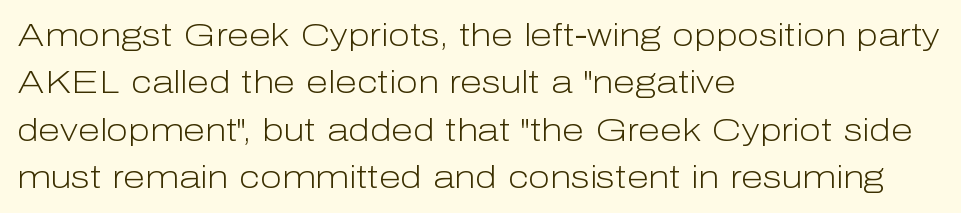
Look at the tracking — it's just the regular setting, nothing added. It's the straight-up-and-down kind of type. Alignment: flush left. Only glyphs here, with clear space below each row. Stems here are at most as thick as an everyday book face. The rows are spaced the way most documents space them.
